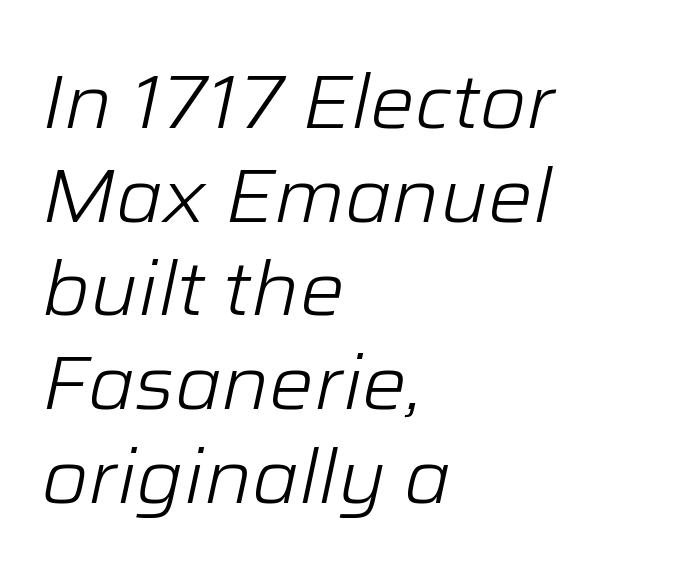
Q: Is the text bold? A: No.
Q: Is the text italic (slanted)? A: Yes, it leans right by about 12 degrees.
Q: Is the text underlined? A: No.
Q: How is the paragraph aligned? A: Left-aligned.
Q: Is the spacing between letters normal or unusually wide? A: Normal.
Q: Is the spacing between lines tight, normal or loose? A: Normal.
Q: Width (condensed, normal, or wide)? A: Normal.
Q: Stroke contrast? A: Low.
Q: x-height? A: Medium.
Q: Monospaced? A: No.
